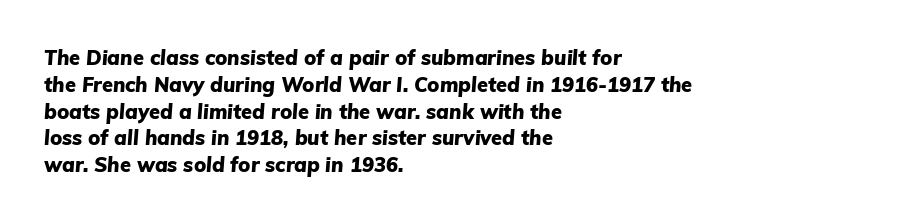
{"italic": "yes", "lean": "right", "slant_degrees": 5, "bold": "yes", "underline": "no", "align": "left", "line_spacing": "normal", "line_spacing_ratio": 1.34, "letter_spacing": "normal", "letter_spacing_em": 0.0, "glyph_px": 20}
